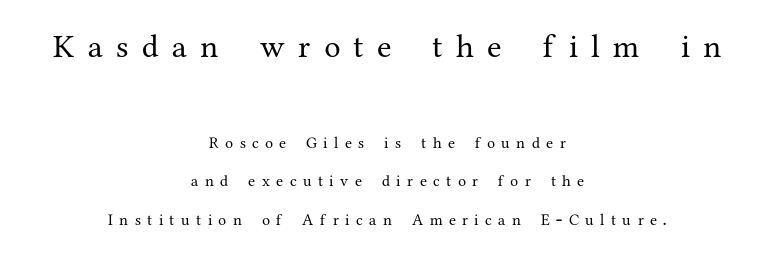
The image shows 33 px regular-weight serif type, upright; set centered, loose line spacing (2.43x), unusually wide letter spacing (+0.4 em), not underlined; the first (top) block is 2.06x larger; medium stroke contrast and a medium x-height.
